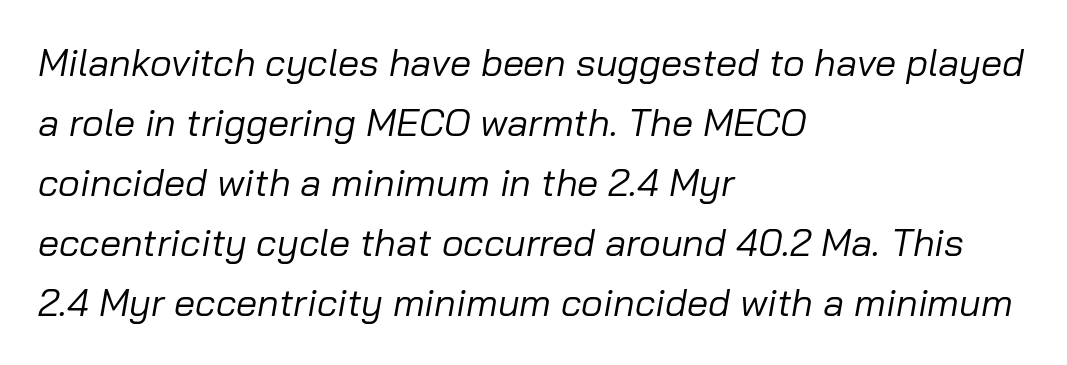
Q: Is the text bold? A: No.
Q: Is the text italic (slanted)? A: Yes, it leans right by about 10 degrees.
Q: Is the text underlined? A: No.
Q: How is the paragraph aligned? A: Left-aligned.
Q: Is the spacing between letters normal or unusually wide? A: Normal.
Q: Is the spacing between lines tight, normal or loose? A: Normal.
Q: Width (condensed, normal, or wide)? A: Normal.
Q: Stroke contrast? A: Low.
Q: x-height? A: Medium.
Q: Monospaced? A: No.
